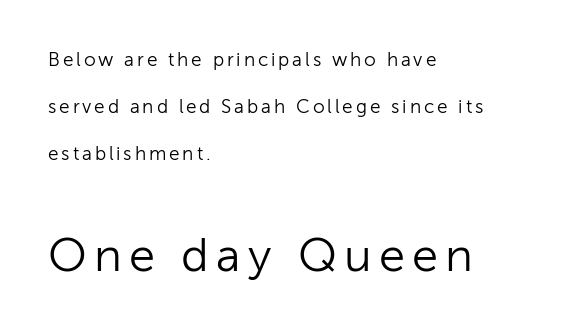
Q: Is the text bold? A: No.
Q: Is the text italic (slanted)? A: No, it is upright.
Q: Is the typeface a serif or a sans-serif typeface? A: Sans-serif.
Q: Is the text underlined? A: No.
Q: How is the paragraph aligned? A: Left-aligned.
Q: Is the spacing between lines tight, normal or loose? A: Loose.
Q: Which block of text is set in a larger size, the first (top) or the second (bottom)? A: The second (bottom) one.
Q: Width (condensed, normal, or wide)? A: Normal.
Q: Stroke contrast? A: Low.
Q: x-height? A: Medium.
Q: Monospaced? A: No.
